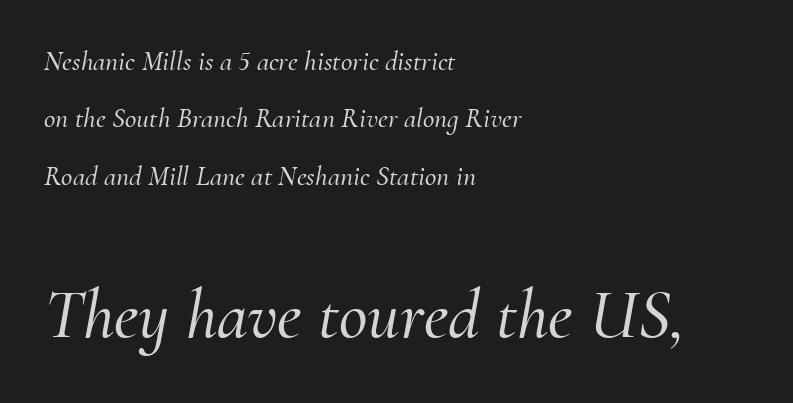
The image shows 70 px serif type, italic (leaning right); set left-aligned, loose line spacing (2.05x), normal letter spacing, not underlined; the second (bottom) block is 2.5x larger; medium stroke contrast and a small x-height.
